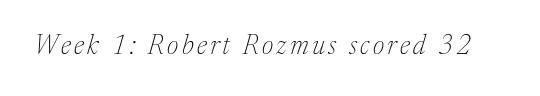
The image shows 27 px text type, italic (leaning right); set not underlined.
